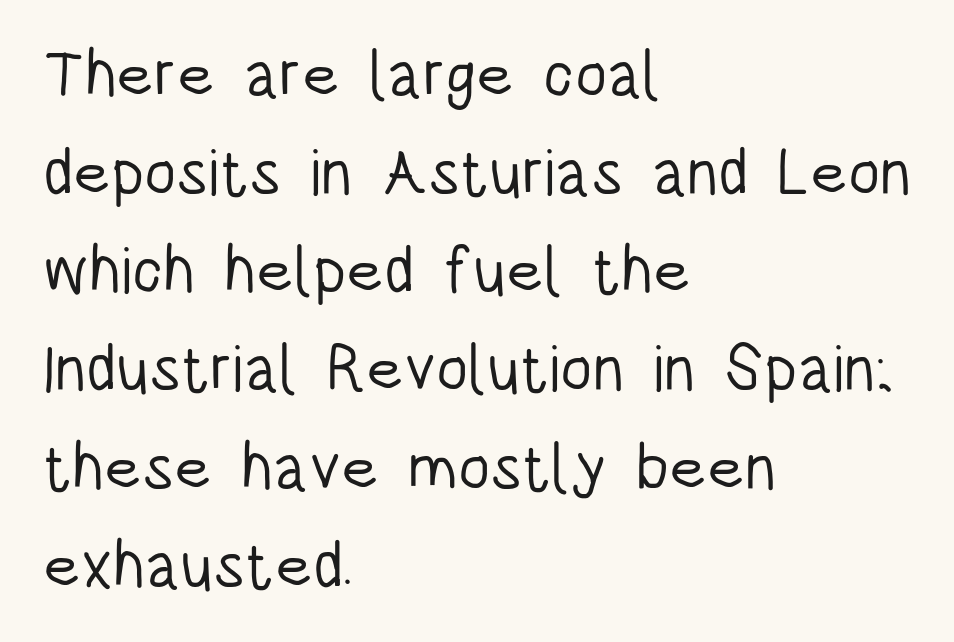
Heft: none added — not bold. Compared with a centered layout, this one pins lines to the left instead. The passage shown is typed in a proportional face where columns would drift. The vertical gap from one line to the next is medium.
